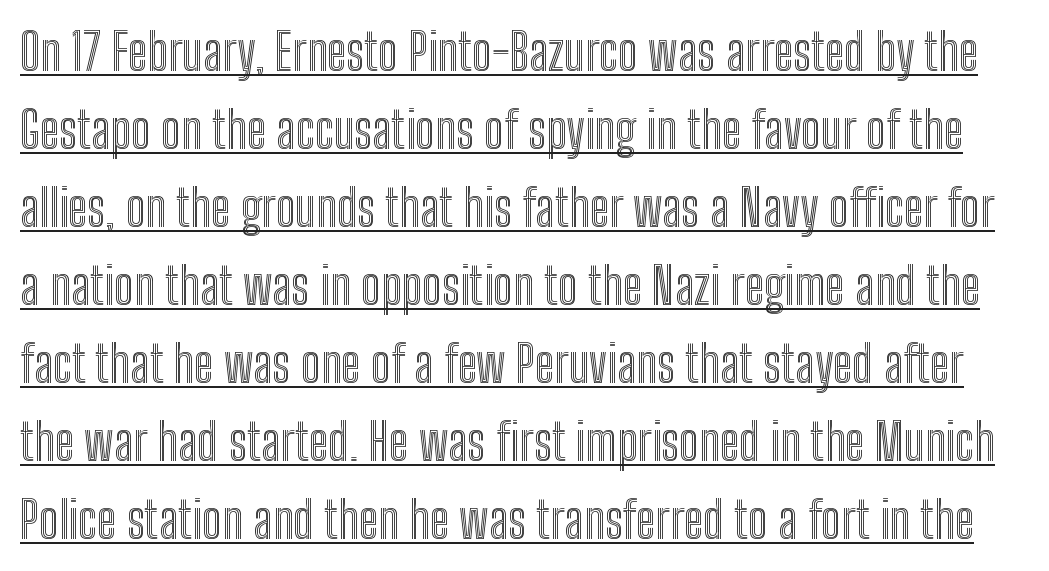
A typesetter would call this leading conventional body-copy spacing. Caption: lettering with a line underneath. Character widths vary here, with narrow letters taking less room than wide ones. A roman cut, with each character standing at attention. Standard letterfit; no display-style spreading of the glyphs.
